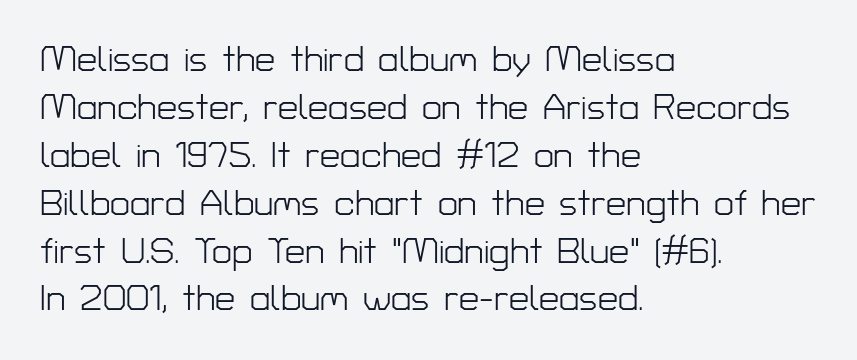
These lines stack with their left ends in a neat column. Normally led — the rows are evenly, conventionally spaced. Nope, not italic — everything's standing straight. Stems and bowls with no extra thickness — not bold.
